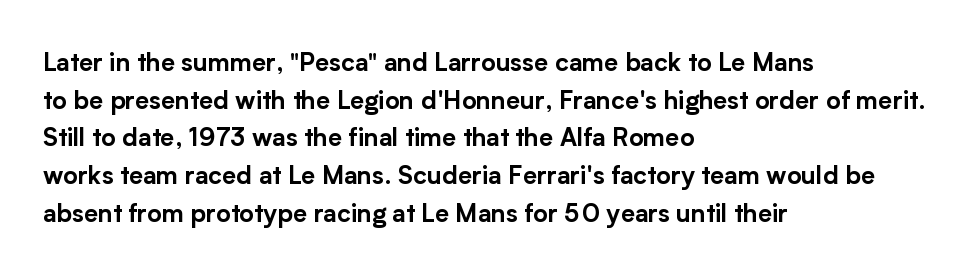
{"italic": "no", "underline": "no", "align": "left", "line_spacing": "normal", "line_spacing_ratio": 1.51, "letter_spacing": "normal", "letter_spacing_em": 0.0, "glyph_px": 25}
